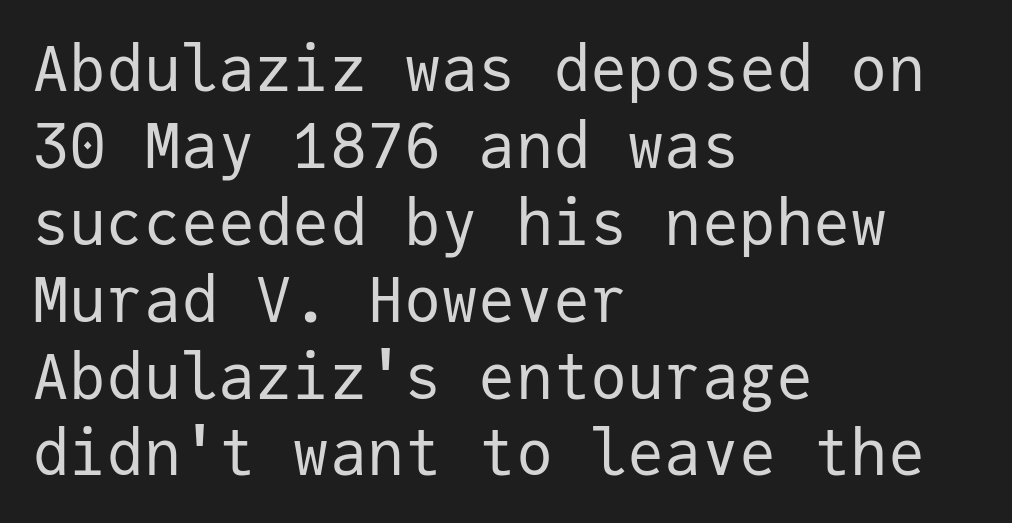
{"serif": "no", "italic": "no", "bold": "no", "weight": "regular", "width": "normal", "stroke_contrast": "low", "x_height": "medium", "monospaced": "yes", "underline": "no", "align": "left", "line_spacing_ratio": 1.24, "letter_spacing": "normal", "letter_spacing_em": 0.0, "glyph_px": 62}
